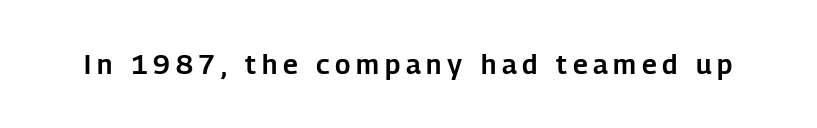
{"italic": "no", "underline": "no", "letter_spacing": "wide", "letter_spacing_em": 0.21, "glyph_px": 27}
